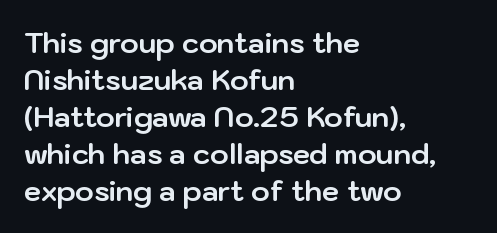
{"serif": "no", "italic": "no", "bold": "yes", "weight": "bold", "width": "normal", "stroke_contrast": "low", "x_height": "medium", "monospaced": "no", "underline": "no", "align": "left", "line_spacing": "normal", "line_spacing_ratio": 1.32, "letter_spacing": "normal", "letter_spacing_em": 0.0, "glyph_px": 28}
